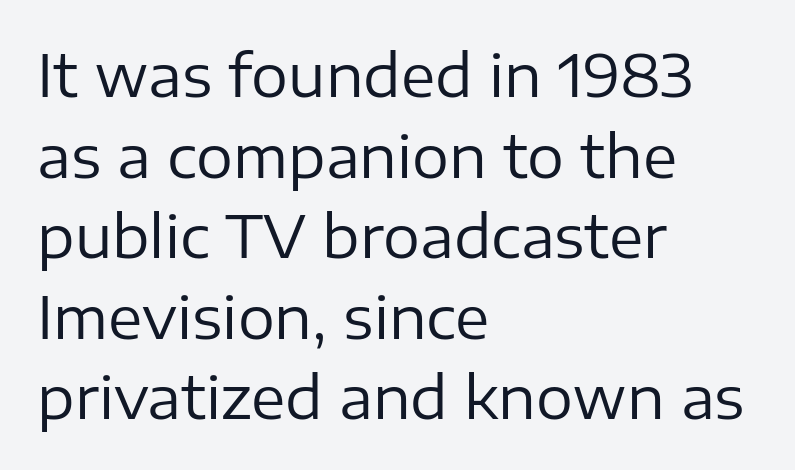
The letters stand upright; this is a roman face. Compared with a typical body face, this is equally light or lighter still. These lines keep a tight, regular rhythm from letter to letter. This block has exactly the height ordinary leading produces. You could not count columns in this text — the font is proportionally spaced. The area under the type is left untouched.
